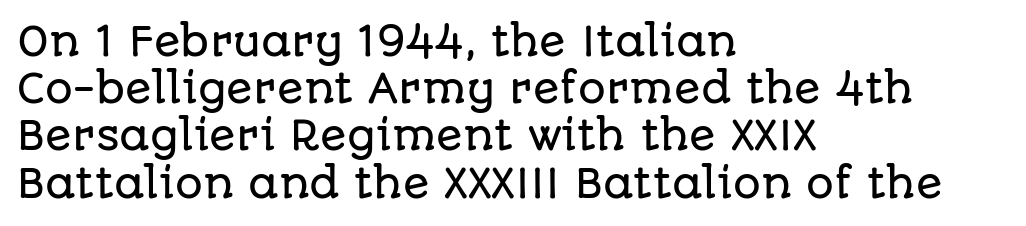
The image shows 39 px sans-serif type, upright; set left-aligned, line spacing 1.21x, normal letter spacing, not underlined; low stroke contrast and a large x-height.
